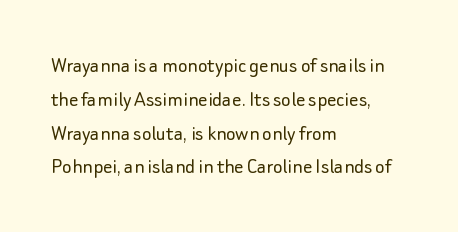
{"italic": "no", "bold": "no", "underline": "no", "align": "left", "line_spacing": "normal", "line_spacing_ratio": 1.47, "letter_spacing": "normal", "letter_spacing_em": 0.0, "glyph_px": 23}
